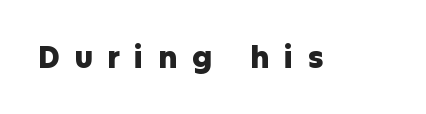
Type style note: lacks serifs. Note the varied advance widths — an 'i' is clearly narrower than an 'm'. Posture: vertical. Characters follow at a spacing far wider than the type designer built in. Look at the stroke-to-counter ratio: heavy, a bold.
